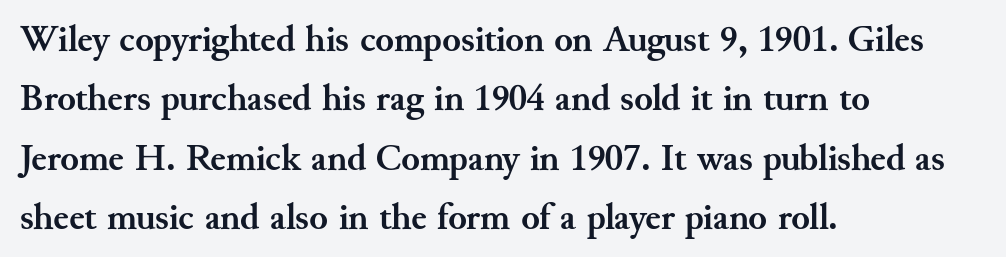
The image shows 38 px semibold serif type, upright; set left-aligned, normal line spacing (1.56x), normal letter spacing, not underlined; medium stroke contrast and a small x-height.
